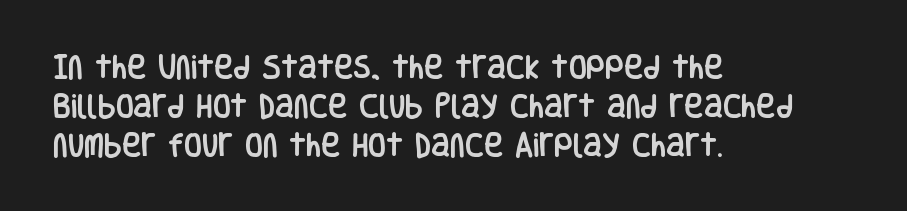
{"italic": "no", "underline": "no", "align": "left", "line_spacing": "normal", "line_spacing_ratio": 1.5, "letter_spacing": "normal", "letter_spacing_em": 0.0, "glyph_px": 26}
